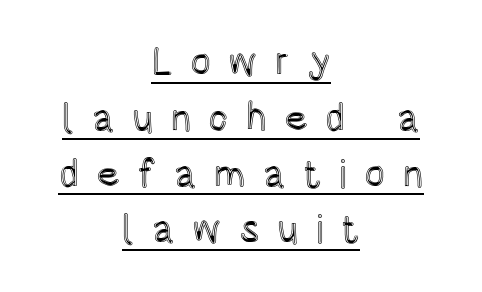
{"italic": "no", "width": "condensed", "x_height": "large", "monospaced": "no", "underline": "yes", "align": "center", "line_spacing": "normal", "line_spacing_ratio": 1.43, "letter_spacing": "wide", "letter_spacing_em": 0.44, "glyph_px": 39}
